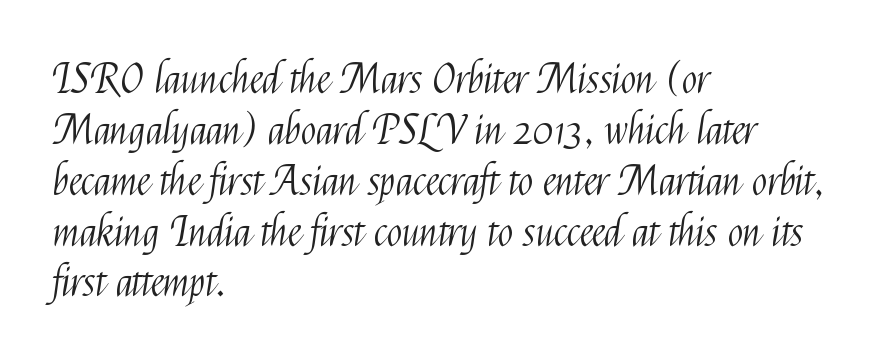
The image shows 41 px light, condensed sans-serif type; set left-aligned, line spacing 1.24x, normal letter spacing, not underlined; medium stroke contrast and a medium x-height.
